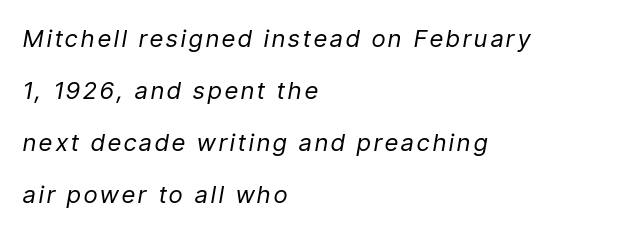
Q: Is the text bold? A: No.
Q: Is the text italic (slanted)? A: Yes, it leans right by about 9 degrees.
Q: Is the text underlined? A: No.
Q: How is the paragraph aligned? A: Left-aligned.
Q: Is the spacing between lines tight, normal or loose? A: Loose.
